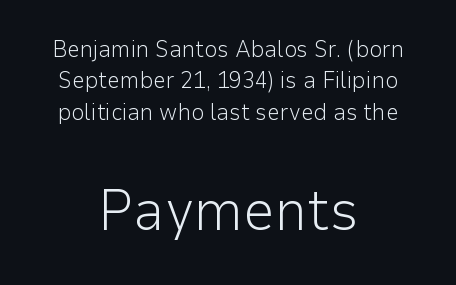
{"serif": "no", "italic": "no", "bold": "no", "weight": "light", "width": "normal", "stroke_contrast": "low", "x_height": "medium", "monospaced": "no", "underline": "no", "align": "center", "line_spacing": "normal", "line_spacing_ratio": 1.36, "letter_spacing": "normal", "letter_spacing_em": 0.0, "larger_block": "second", "size_ratio": 2.48, "glyph_px": 57}
